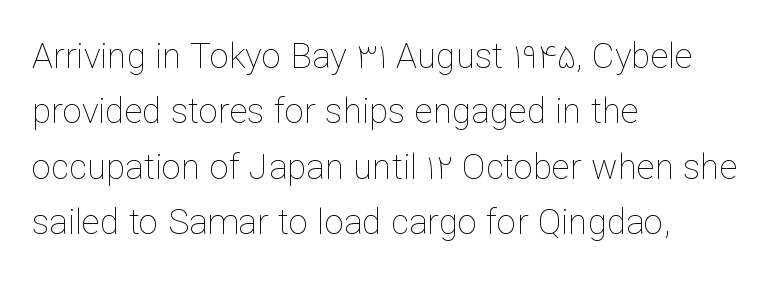
Q: Is the text bold? A: No.
Q: Is the text italic (slanted)? A: No, it is upright.
Q: Is the text underlined? A: No.
Q: How is the paragraph aligned? A: Left-aligned.
Q: Is the spacing between letters normal or unusually wide? A: Normal.
Q: Is the spacing between lines tight, normal or loose? A: Normal.
Q: Width (condensed, normal, or wide)? A: Normal.
Q: Stroke contrast? A: Low.
Q: x-height? A: Medium.
Q: Monospaced? A: No.
